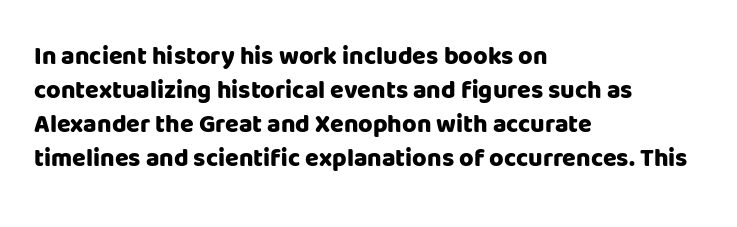
{"italic": "no", "bold": "yes", "underline": "no", "align": "left", "line_spacing": "normal", "line_spacing_ratio": 1.36, "letter_spacing": "normal", "letter_spacing_em": 0.0, "glyph_px": 25}
